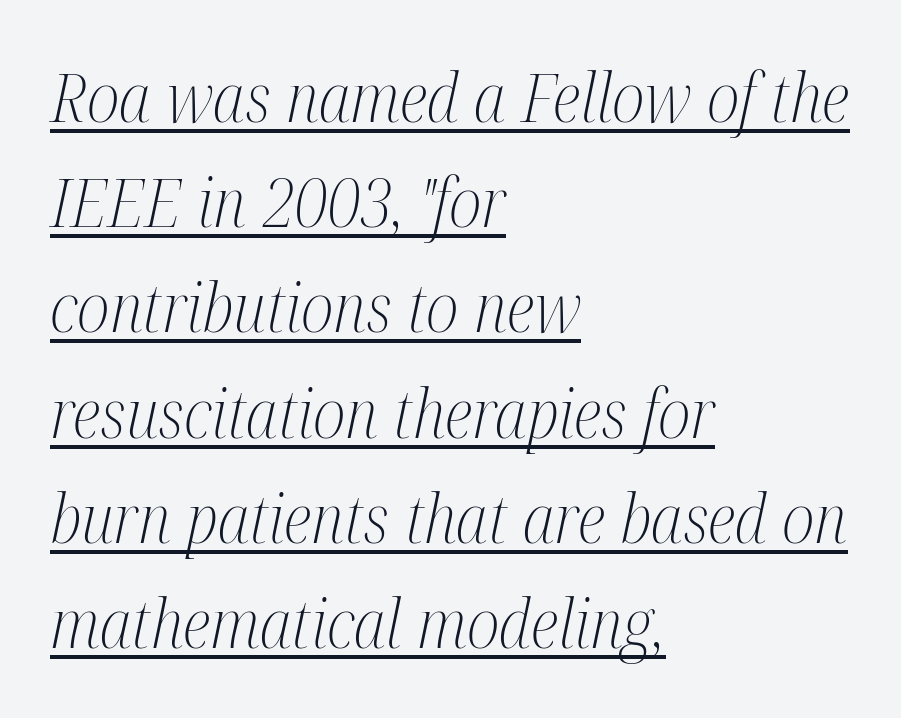
The image shows 67 px light, condensed serif type, italic (leaning right); set left-aligned, normal line spacing (1.57x), normal letter spacing, underlined; medium stroke contrast and a medium x-height.
